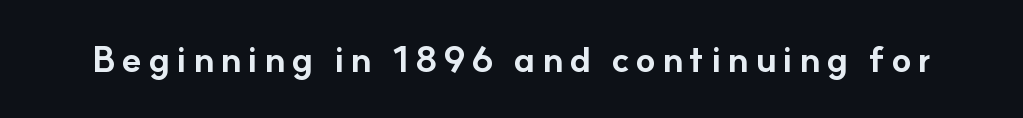
The image shows 36 px bold sans-serif type, upright; set not underlined; low stroke contrast and a small x-height.
